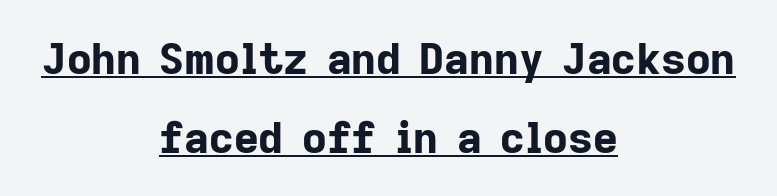
Students, observe the line beneath the letters — that is underlining. As a designer I'd log this as weight 700, bold. No extra tracking has been applied to these lines. One-word summary of the alignment: center. Spacing verdict: proportional, widths tailored to each character. Stroke terminals: plain, sans-serif.
